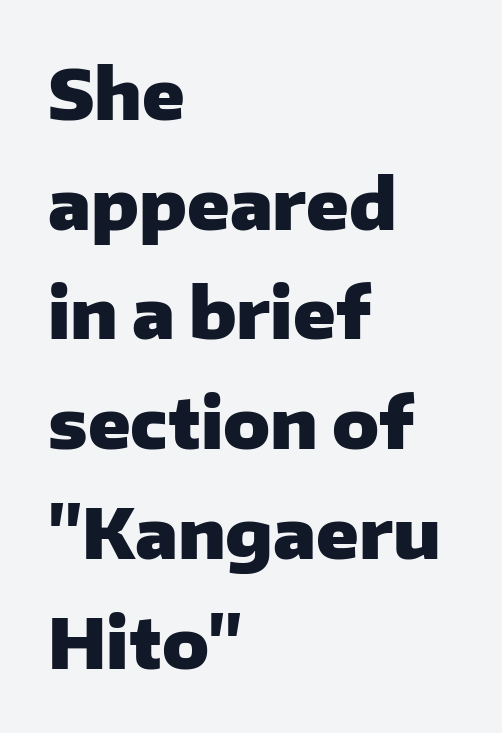
{"serif": "no", "italic": "no", "bold": "yes", "weight": "heavy", "width": "normal", "stroke_contrast": "low", "x_height": "medium", "monospaced": "no", "underline": "no", "align": "left", "line_spacing": "normal", "line_spacing_ratio": 1.59, "letter_spacing": "normal", "letter_spacing_em": 0.0, "glyph_px": 69}
